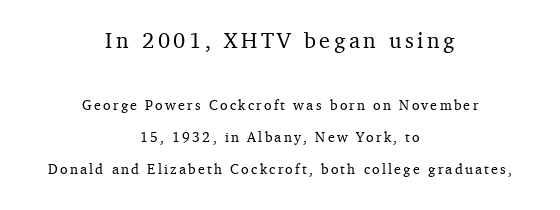
A student would notice the top passage is typeset larger than what follows. Vertically, the passage feels expansive, rows floating well apart. The letters stand upright; this is a roman face. Clear beneath every line of the passage. Is the block centered? Yes — each line is placed symmetrically about the middle.
